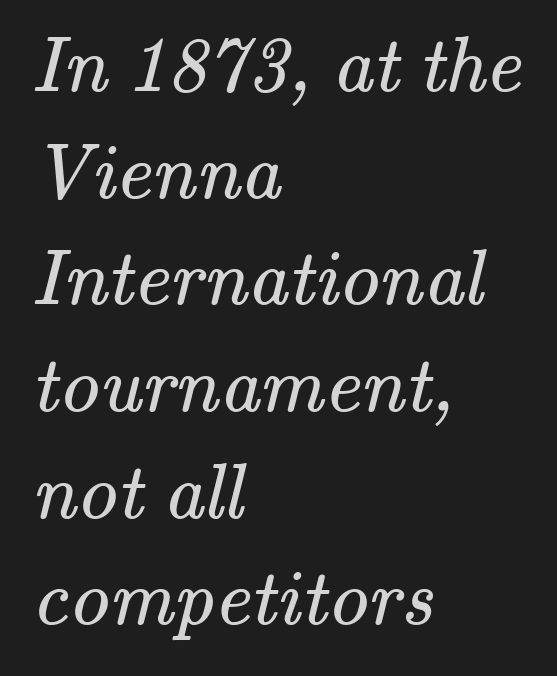
The image shows 79 px regular-weight serif type; set left-aligned, normal line spacing (1.35x), normal letter spacing, not underlined; medium stroke contrast and a small x-height.
